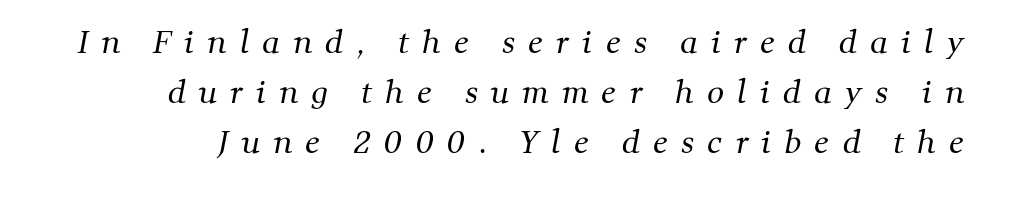
The image shows 30 px regular-weight serif type; set normal line spacing (1.67x), unusually wide letter spacing (+0.44 em), not underlined; medium stroke contrast and a medium x-height.
